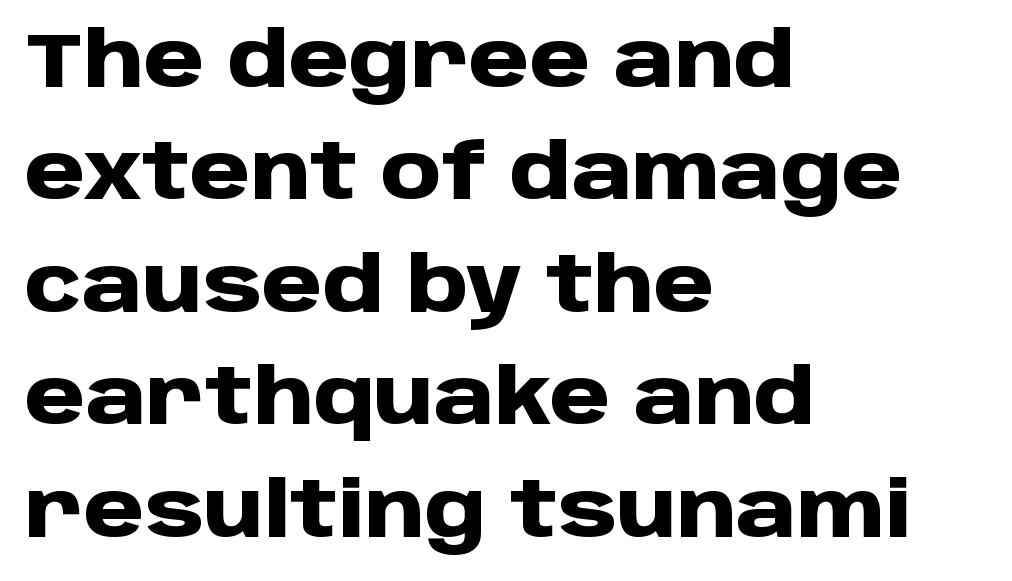
The image shows 77 px heavy sans-serif type, upright; set left-aligned, normal line spacing (1.46x), normal letter spacing, not underlined; low stroke contrast and a large x-height.
